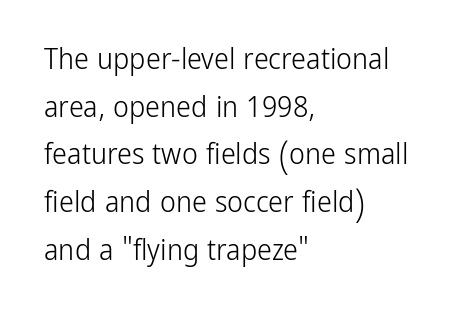
The image shows 30 px light, condensed sans-serif type, upright; set left-aligned, normal line spacing (1.59x), normal letter spacing, not underlined; low stroke contrast and a medium x-height.
